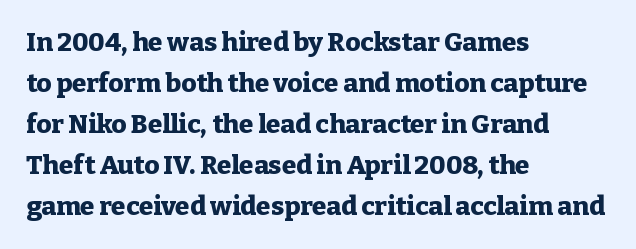
{"italic": "no", "bold": "yes", "underline": "no", "align": "left", "line_spacing": "normal", "line_spacing_ratio": 1.58, "letter_spacing": "normal", "letter_spacing_em": 0.0, "glyph_px": 26}
